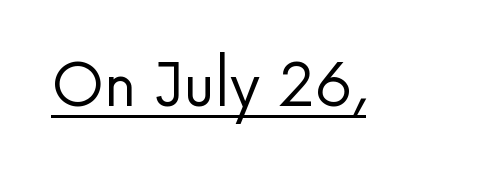
Proportional: the letters do not fall into vertical columns. Glyph-to-glyph distance matches everyday printed text. A quiet, ordinary-to-light weight characterises the typeface. The font's upright variant was chosen for this text. Grotesque or geometric, the face here clearly has no serifs.
